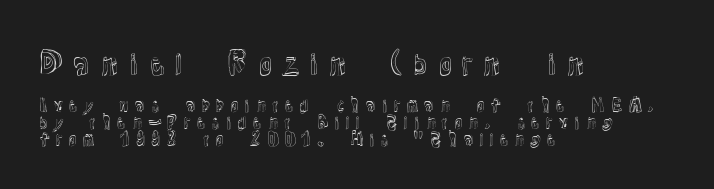
Q: Is the text italic (slanted)? A: No, it is upright.
Q: Is the text underlined? A: No.
Q: How is the paragraph aligned? A: Left-aligned.
Q: Is the spacing between letters normal or unusually wide? A: Unusually wide.
Q: Is the spacing between lines tight, normal or loose? A: Tight.
Q: Which block of text is set in a larger size, the first (top) or the second (bottom)? A: The first (top) one.
Q: Width (condensed, normal, or wide)? A: Normal.
Q: x-height? A: Medium.
Q: Monospaced? A: No.
